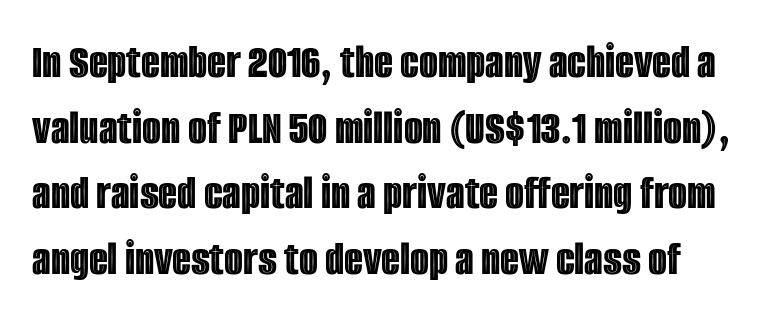
Q: Is the text italic (slanted)? A: No, it is upright.
Q: Is the text underlined? A: No.
Q: Is the spacing between letters normal or unusually wide? A: Normal.
Q: Is the spacing between lines tight, normal or loose? A: Normal.
Q: Width (condensed, normal, or wide)? A: Condensed.
Q: x-height? A: Large.
Q: Monospaced? A: No.
